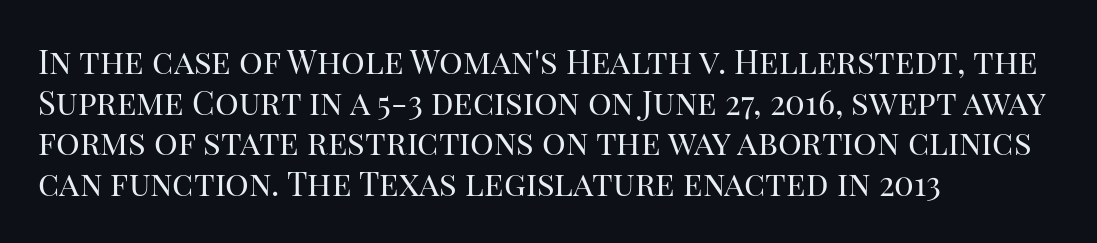
{"serif": "yes", "italic": "no", "bold": "no", "weight": "regular", "width": "normal", "stroke_contrast": "high", "x_height": "large", "monospaced": "no", "underline": "no", "align": "left", "line_spacing_ratio": 1.23, "letter_spacing": "normal", "letter_spacing_em": 0.0, "glyph_px": 33}
